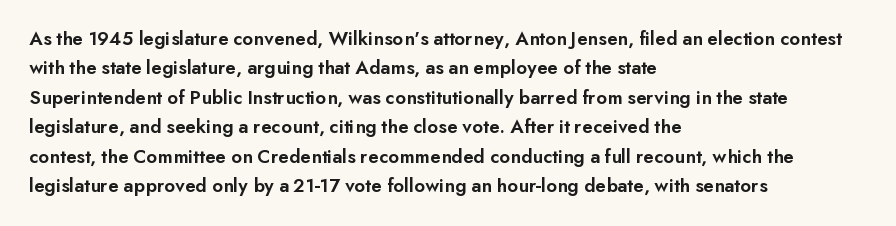
Q: Is the text bold? A: Semi-bold.
Q: Is the text italic (slanted)? A: No, it is upright.
Q: Is the text underlined? A: No.
Q: How is the paragraph aligned? A: Left-aligned.
Q: Is the spacing between letters normal or unusually wide? A: Normal.
Q: Is the spacing between lines tight, normal or loose? A: Normal.
